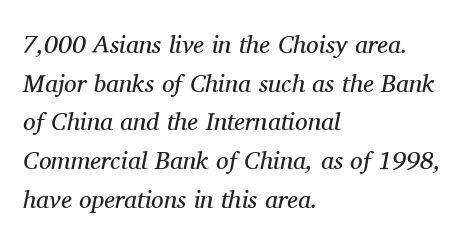
{"italic": "yes", "lean": "right", "slant_degrees": 11, "bold": "no", "underline": "no", "align": "left", "line_spacing": "normal", "line_spacing_ratio": 1.55, "letter_spacing": "normal", "letter_spacing_em": 0.0, "glyph_px": 25}
